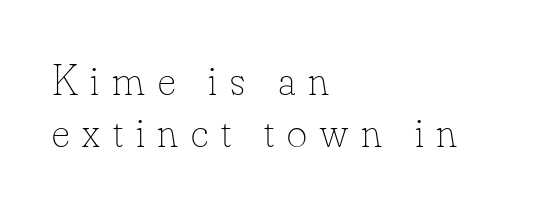
{"italic": "no", "bold": "no", "weight": "thin", "width": "normal", "stroke_contrast": "low", "x_height": "small", "monospaced": "no", "underline": "no", "align": "left", "line_spacing_ratio": 1.22, "letter_spacing": "wide", "letter_spacing_em": 0.3, "glyph_px": 43}
